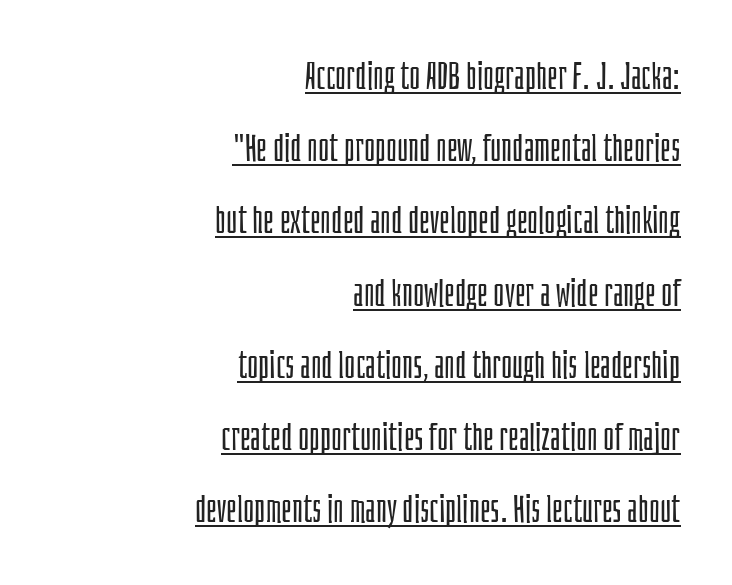
Q: Is the text bold? A: No.
Q: Is the text italic (slanted)? A: No, it is upright.
Q: Is the typeface a serif or a sans-serif typeface? A: Sans-serif.
Q: Is the text underlined? A: Yes.
Q: How is the paragraph aligned? A: Right-aligned.
Q: Is the spacing between letters normal or unusually wide? A: Normal.
Q: Is the spacing between lines tight, normal or loose? A: Loose.
Q: Width (condensed, normal, or wide)? A: Condensed.
Q: Stroke contrast? A: Low.
Q: x-height? A: Large.
Q: Monospaced? A: No.
